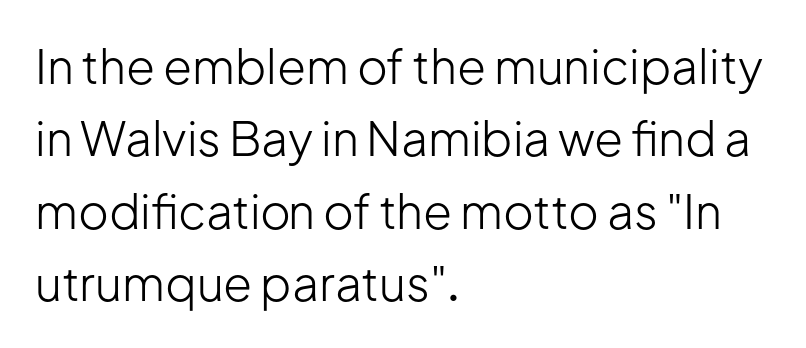
Q: Is the text bold? A: No.
Q: Is the text italic (slanted)? A: No, it is upright.
Q: Is the typeface a serif or a sans-serif typeface? A: Sans-serif.
Q: Is the text underlined? A: No.
Q: How is the paragraph aligned? A: Left-aligned.
Q: Is the spacing between letters normal or unusually wide? A: Normal.
Q: Is the spacing between lines tight, normal or loose? A: Normal.
Q: Width (condensed, normal, or wide)? A: Normal.
Q: Stroke contrast? A: Low.
Q: x-height? A: Medium.
Q: Monospaced? A: No.
